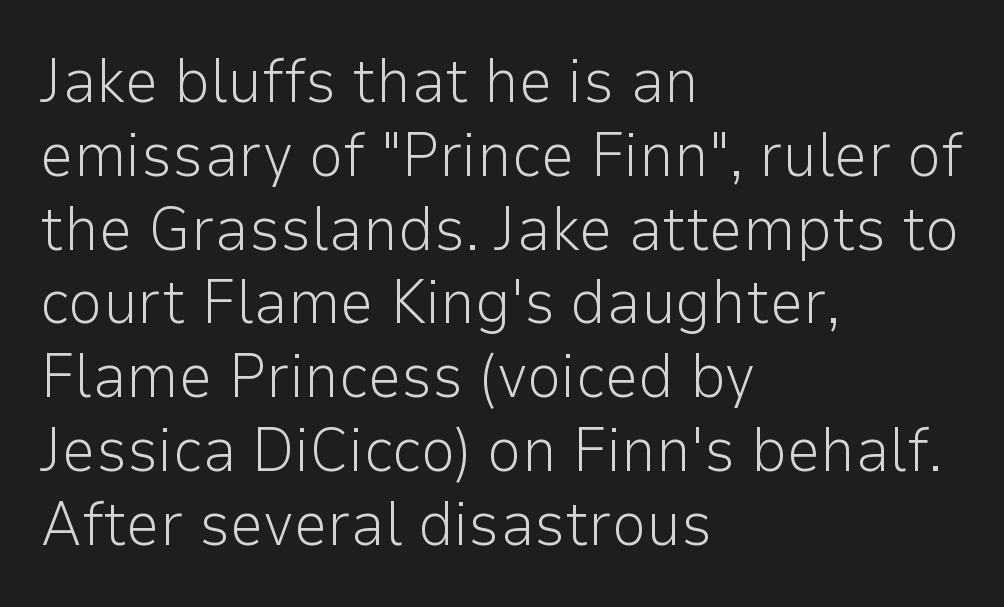
The image shows 61 px light sans-serif type, upright; set left-aligned, line spacing 1.21x, normal letter spacing, not underlined; low stroke contrast and a medium x-height.
